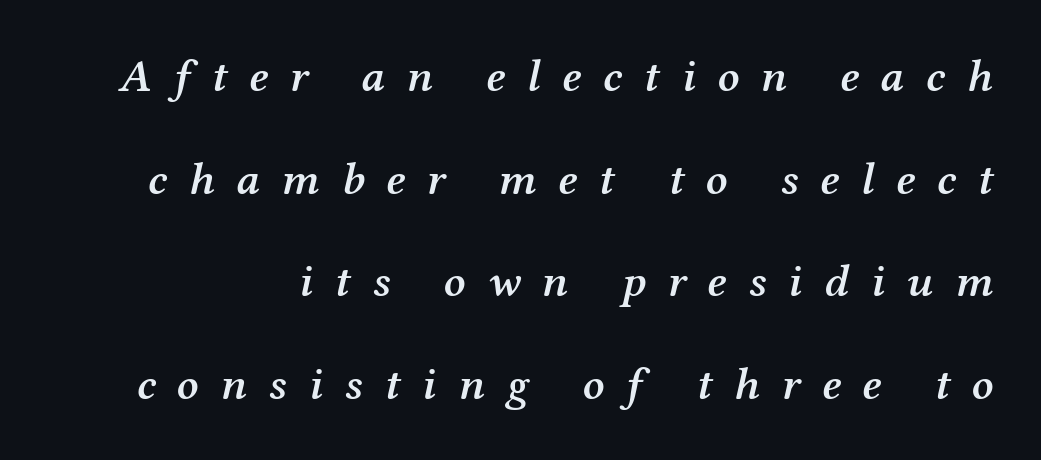
Q: Is the text bold? A: Semi-bold.
Q: Is the text italic (slanted)? A: Yes, it leans right by about 12 degrees.
Q: Is the typeface a serif or a sans-serif typeface? A: Serif.
Q: Is the text underlined? A: No.
Q: Is the spacing between letters normal or unusually wide? A: Unusually wide.
Q: Is the spacing between lines tight, normal or loose? A: Loose.
Q: Width (condensed, normal, or wide)? A: Normal.
Q: Stroke contrast? A: Medium.
Q: x-height? A: Medium.
Q: Monospaced? A: No.
